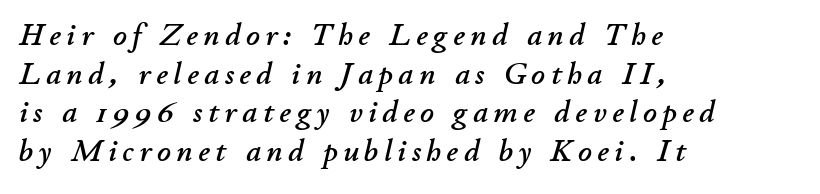
The image shows 30 px text type, italic (leaning right); set left-aligned, normal line spacing (1.29x), not underlined; low stroke contrast and a small x-height.
